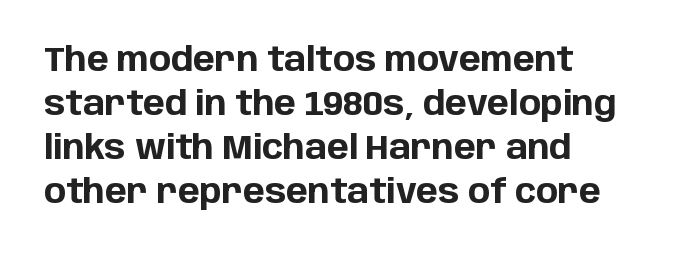
This sample has the flowing, uneven cadence of proportional lettering. Posture: upright roman. Weight check: bold — yes, fully. A sans-serif font was chosen for this passage.
